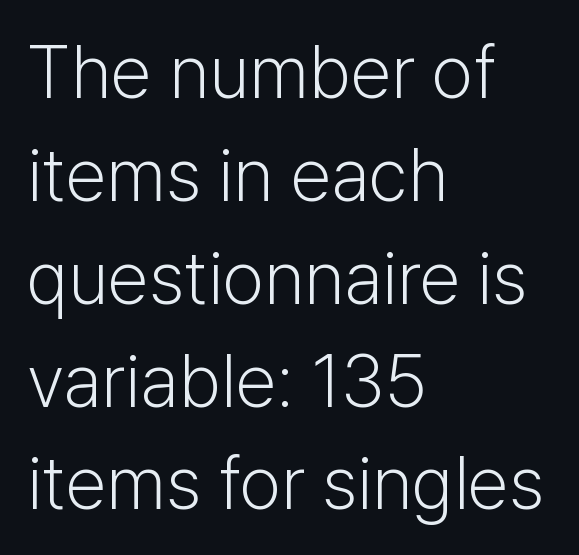
Q: Is the text bold? A: No.
Q: Is the text italic (slanted)? A: No, it is upright.
Q: Is the typeface a serif or a sans-serif typeface? A: Sans-serif.
Q: Is the text underlined? A: No.
Q: How is the paragraph aligned? A: Left-aligned.
Q: Is the spacing between letters normal or unusually wide? A: Normal.
Q: Is the spacing between lines tight, normal or loose? A: Normal.
Q: Width (condensed, normal, or wide)? A: Normal.
Q: Stroke contrast? A: Low.
Q: x-height? A: Medium.
Q: Monospaced? A: No.
